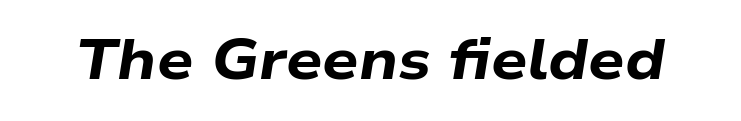
The image shows 57 px bold, wide type, italic (leaning right); set normal letter spacing, not underlined; low stroke contrast and a medium x-height.
